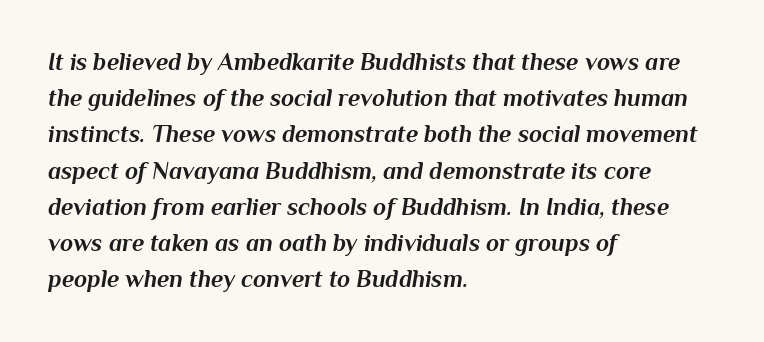
Q: Is the text bold? A: Yes.
Q: Is the text italic (slanted)? A: Yes, it leans right by about 10 degrees.
Q: Is the text underlined? A: No.
Q: How is the paragraph aligned? A: Left-aligned.
Q: Is the spacing between letters normal or unusually wide? A: Normal.
Q: Is the spacing between lines tight, normal or loose? A: Normal.
